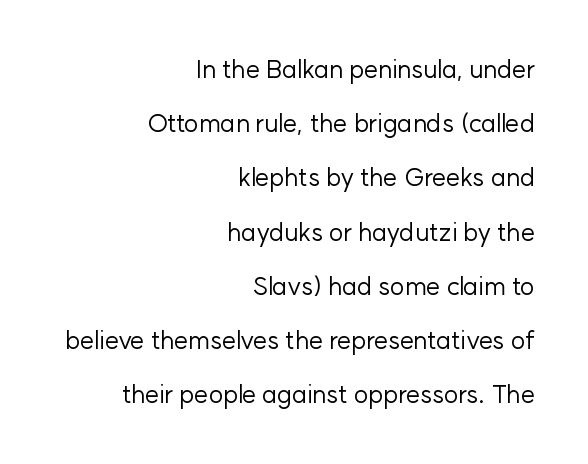
{"italic": "no", "bold": "no", "underline": "no", "align": "right", "line_spacing": "loose", "line_spacing_ratio": 2.17, "letter_spacing": "normal", "letter_spacing_em": 0.0, "glyph_px": 25}
